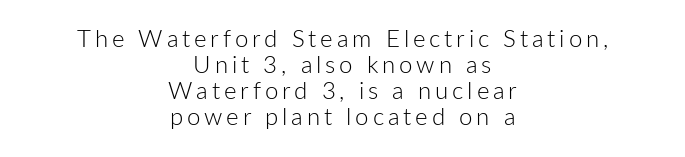
Q: Is the text bold? A: No.
Q: Is the text italic (slanted)? A: No, it is upright.
Q: Is the text underlined? A: No.
Q: How is the paragraph aligned? A: Centered.
Q: Is the spacing between lines tight, normal or loose? A: Tight.
